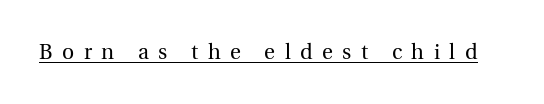
Q: Is the text bold? A: No.
Q: Is the text italic (slanted)? A: No, it is upright.
Q: Is the text underlined? A: Yes.
Q: Is the spacing between letters normal or unusually wide? A: Unusually wide.
